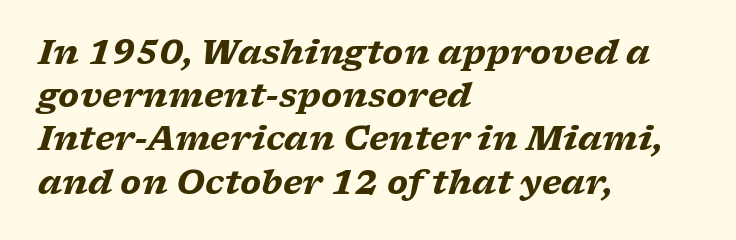
The image shows 33 px heavy, wide serif type, italic (leaning right); set left-aligned, normal line spacing (1.31x), normal letter spacing, not underlined; low stroke contrast and a medium x-height.
